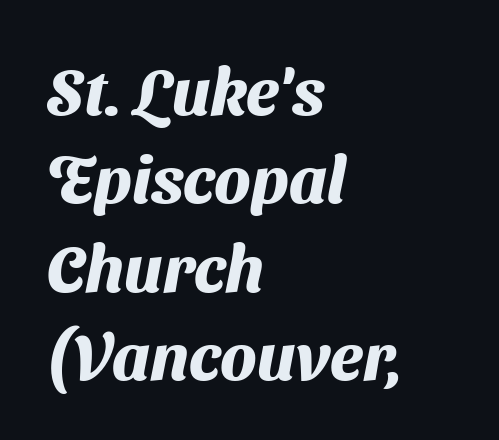
The space between consecutive lines is moderate. Default kerning and tracking; the words read as compact shapes. This sample has the flowing, uneven cadence of proportional lettering. Look at the stroke-to-counter ratio: heavy, a bold. Lines of text with bare space underneath. Line beginnings align vertically; line endings do not.
